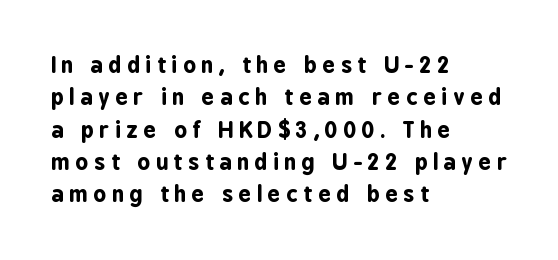
Q: Is the text bold? A: Yes.
Q: Is the text italic (slanted)? A: No, it is upright.
Q: Is the text underlined? A: No.
Q: How is the paragraph aligned? A: Left-aligned.
Q: Is the spacing between letters normal or unusually wide? A: Unusually wide.
Q: Is the spacing between lines tight, normal or loose? A: Normal.
